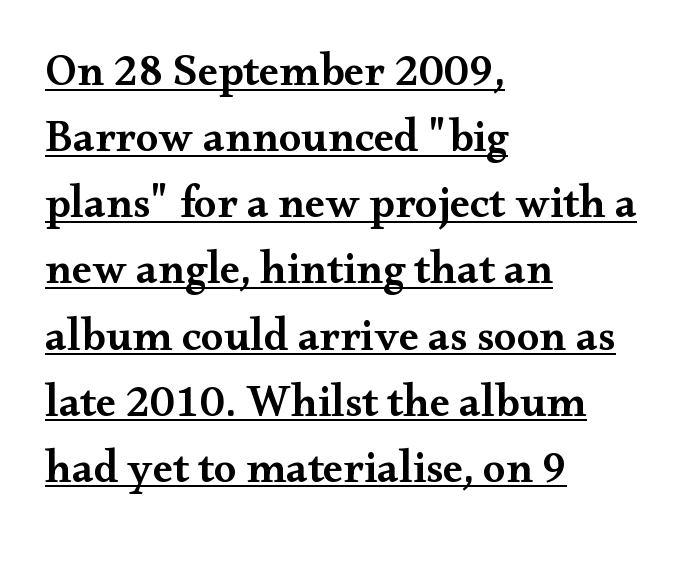
{"serif": "yes", "italic": "no", "bold": "semi", "weight": "semibold", "width": "wide", "stroke_contrast": "medium", "x_height": "small", "monospaced": "no", "underline": "yes", "align": "left", "line_spacing": "normal", "line_spacing_ratio": 1.47, "letter_spacing": "normal", "letter_spacing_em": 0.0, "glyph_px": 45}
